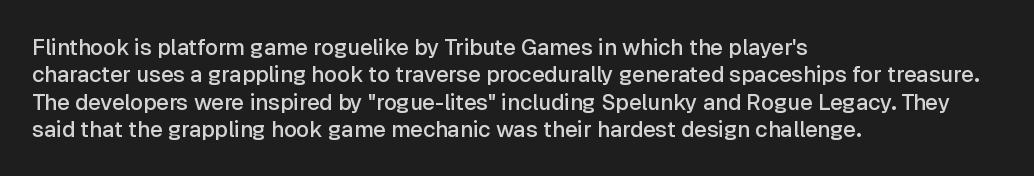
Q: Is the text bold? A: Semi-bold.
Q: Is the text italic (slanted)? A: No, it is upright.
Q: Is the text underlined? A: No.
Q: How is the paragraph aligned? A: Left-aligned.
Q: Is the spacing between letters normal or unusually wide? A: Normal.
